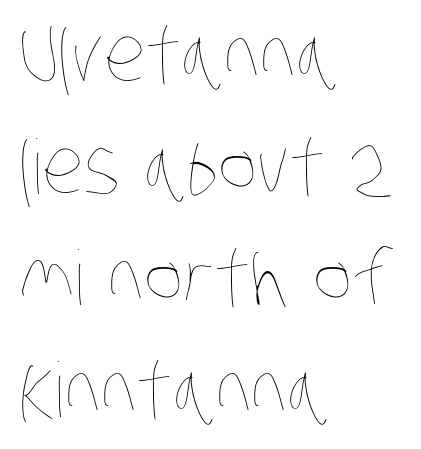
The image shows 75 px thin, condensed type; set left-aligned, normal line spacing (1.49x), normal letter spacing, not underlined; low stroke contrast and a large x-height.
